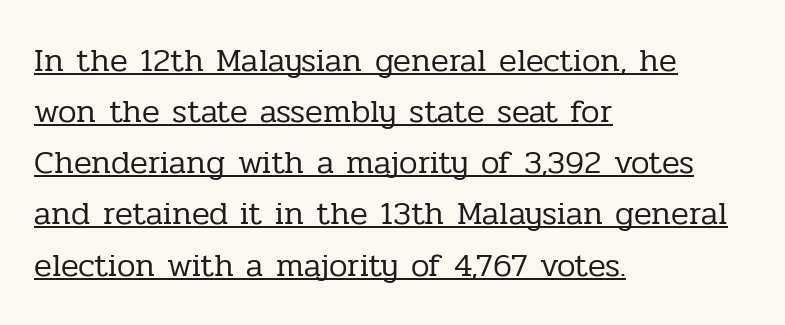
Students, note that the glyphs here touch the page at normal intervals. Vertically, the passage feels balanced, rows spaced as you'd expect. Letterform terminals end in serifs throughout the passage. In terms of posture, this sample is upright. Looks like regular typesetting: each glyph gets only the width it needs.
